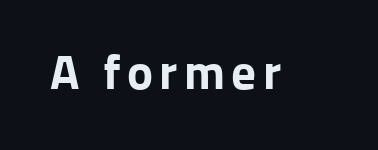
{"serif": "no", "italic": "no", "bold": "yes", "weight": "bold", "width": "normal", "stroke_contrast": "low", "x_height": "medium", "monospaced": "no", "underline": "no", "glyph_px": 49}
